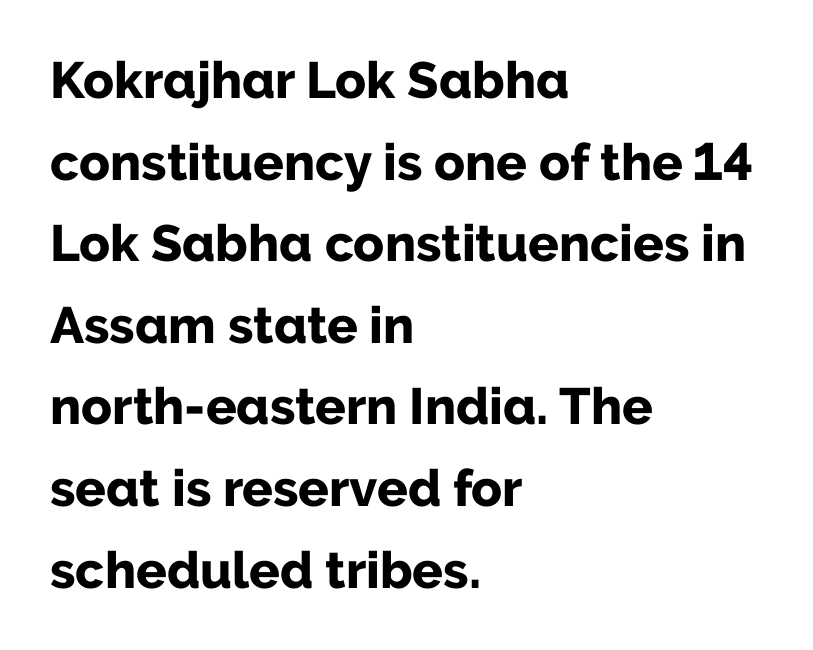
The image shows 51 px bold sans-serif type, upright; set left-aligned, normal line spacing (1.6x), normal letter spacing, not underlined; low stroke contrast and a medium x-height.
